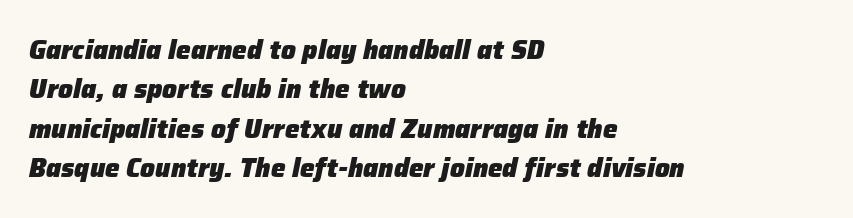
{"italic": "yes", "lean": "right", "slant_degrees": 12, "bold": "yes", "underline": "no", "align": "left", "line_spacing": "normal", "line_spacing_ratio": 1.51, "letter_spacing": "normal", "letter_spacing_em": 0.0, "glyph_px": 26}
